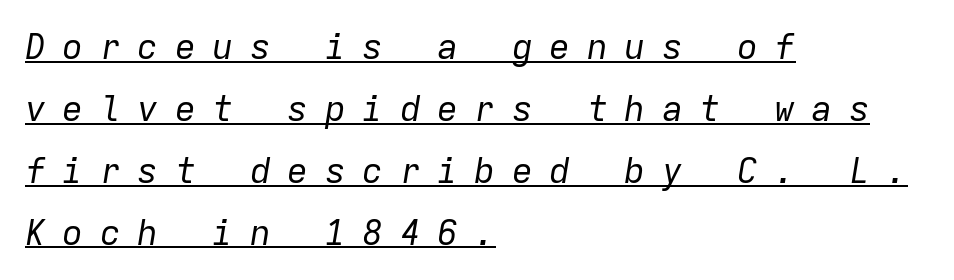
The image shows 35 px regular-weight type, italic (leaning right), monospaced; set left-aligned, line spacing 1.77x, unusually wide letter spacing (+0.47 em), underlined; low stroke contrast and a medium x-height.
